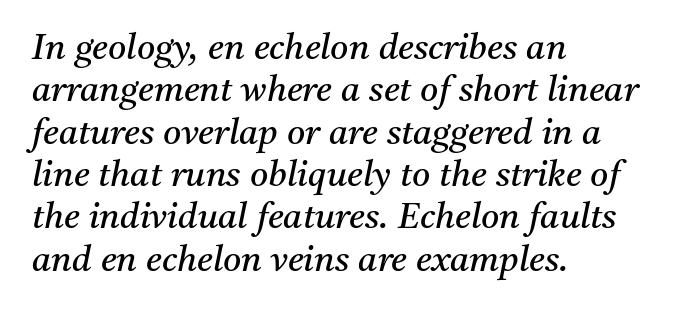
{"serif": "yes", "italic": "yes", "lean": "right", "slant_degrees": 11, "bold": "no", "weight": "regular", "width": "normal", "stroke_contrast": "medium", "x_height": "medium", "monospaced": "no", "underline": "no", "align": "left", "line_spacing_ratio": 1.21, "letter_spacing": "normal", "letter_spacing_em": 0.0, "glyph_px": 35}
